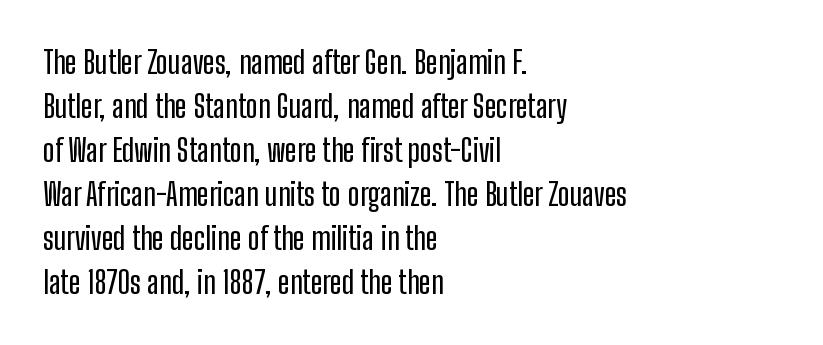
The image shows 31 px condensed sans-serif type, upright; set left-aligned, normal line spacing (1.42x), normal letter spacing, not underlined; low stroke contrast and a medium x-height.
